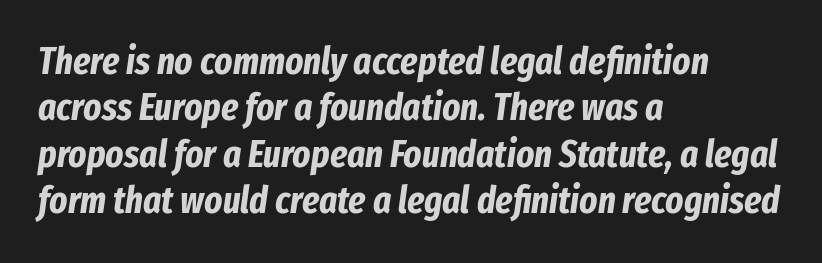
The image shows 38 px bold, condensed type, italic (leaning right); set left-aligned, line spacing 1.22x, normal letter spacing, not underlined; low stroke contrast and a medium x-height.
